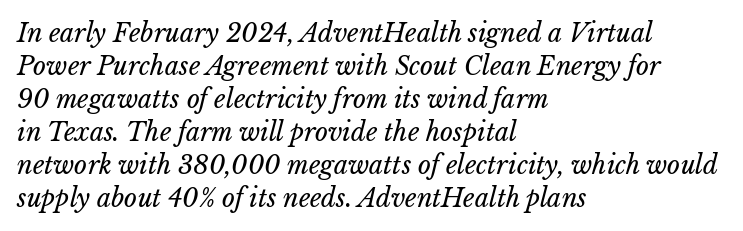
{"italic": "yes", "lean": "right", "slant_degrees": 15, "bold": "no", "underline": "no", "align": "left", "line_spacing": "normal", "line_spacing_ratio": 1.32, "letter_spacing": "normal", "letter_spacing_em": 0.0, "glyph_px": 25}
